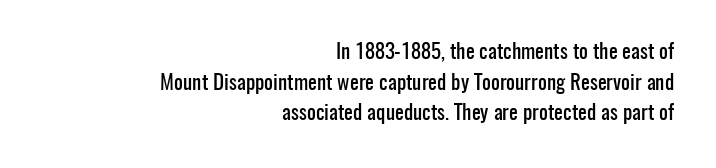
{"italic": "no", "underline": "no", "align": "right", "line_spacing": "normal", "line_spacing_ratio": 1.46, "letter_spacing": "normal", "letter_spacing_em": 0.0, "glyph_px": 21}
